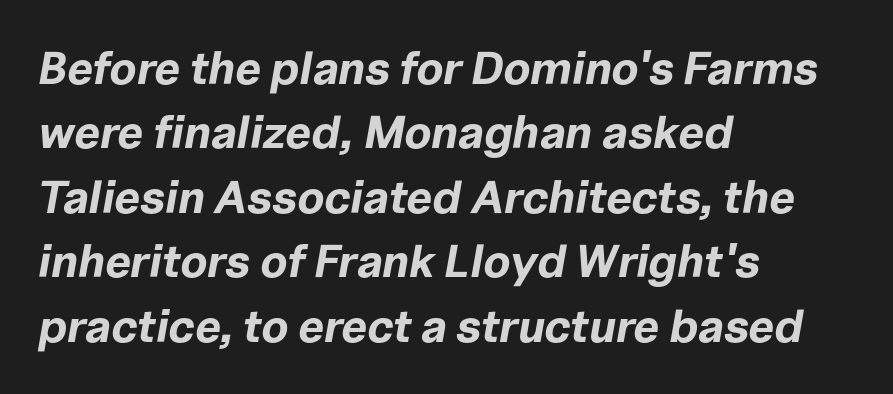
{"italic": "yes", "lean": "right", "slant_degrees": 10, "bold": "yes", "weight": "bold", "width": "normal", "stroke_contrast": "low", "x_height": "medium", "monospaced": "no", "underline": "no", "align": "left", "line_spacing": "normal", "line_spacing_ratio": 1.4, "letter_spacing": "normal", "letter_spacing_em": 0.0, "glyph_px": 46}
